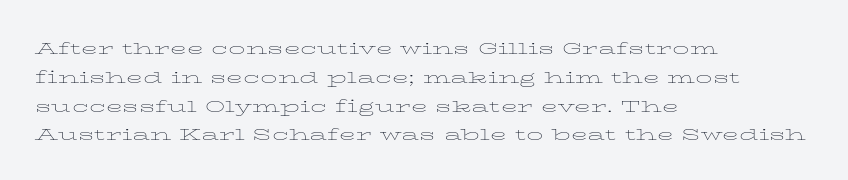
No extra ink here — the face is not bold. The ragged edge is on the right, which tells us the setting is flush left. Decoration check: the copy has no underline. Between one letter and the next there's only the usual sliver of space. No italicization has been applied; the sample stays upright. Successive baselines arrive at the customary interval.
